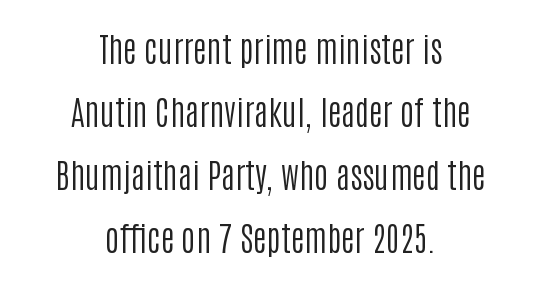
Q: Is the text bold? A: No.
Q: Is the text italic (slanted)? A: No, it is upright.
Q: Is the typeface a serif or a sans-serif typeface? A: Sans-serif.
Q: Is the text underlined? A: No.
Q: How is the paragraph aligned? A: Centered.
Q: Is the spacing between letters normal or unusually wide? A: Normal.
Q: Width (condensed, normal, or wide)? A: Condensed.
Q: Stroke contrast? A: Low.
Q: x-height? A: Large.
Q: Monospaced? A: No.
